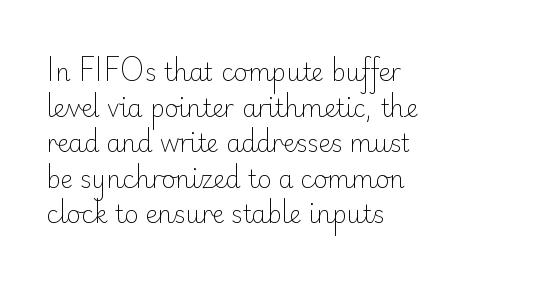
{"italic": "no", "bold": "no", "underline": "no", "align": "left", "line_spacing": "normal", "line_spacing_ratio": 1.48, "letter_spacing": "normal", "letter_spacing_em": 0.0, "glyph_px": 24}
